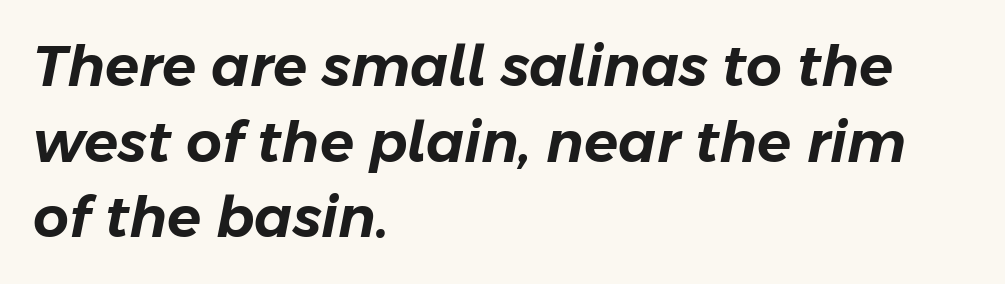
Q: Is the text italic (slanted)? A: Yes, it leans right by about 11 degrees.
Q: Is the text underlined? A: No.
Q: How is the paragraph aligned? A: Left-aligned.
Q: Is the spacing between letters normal or unusually wide? A: Normal.
Q: Is the spacing between lines tight, normal or loose? A: Normal.
Q: Width (condensed, normal, or wide)? A: Normal.
Q: Stroke contrast? A: Low.
Q: x-height? A: Medium.
Q: Monospaced? A: No.
